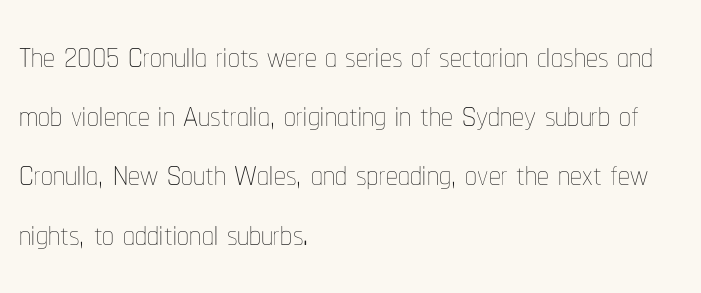
Q: Is the text bold? A: No.
Q: Is the text italic (slanted)? A: No, it is upright.
Q: Is the text underlined? A: No.
Q: How is the paragraph aligned? A: Left-aligned.
Q: Is the spacing between letters normal or unusually wide? A: Normal.
Q: Is the spacing between lines tight, normal or loose? A: Normal.
Q: Width (condensed, normal, or wide)? A: Condensed.
Q: Stroke contrast? A: Low.
Q: x-height? A: Medium.
Q: Monospaced? A: No.
